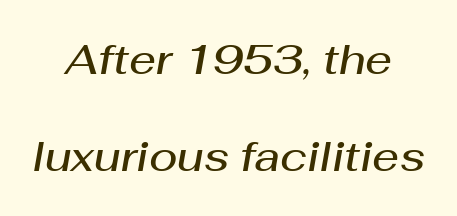
The rendering uses a large line-height, opening up the rows. Compared with typical body copy, the letter spacing here is the same. Visually the block forms a symmetrical silhouette, jagged on both flanks. Honestly, there is no underline to notice here at all. Looks like regular typesetting: each glyph gets only the width it needs.
